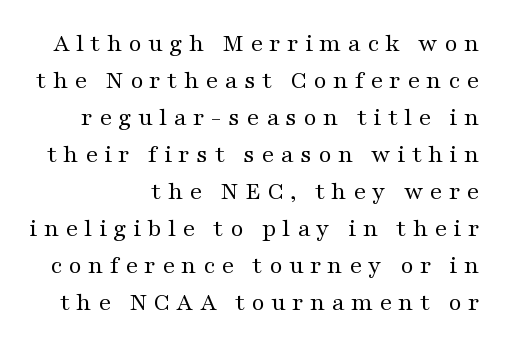
Just letters on the line, the space beneath them empty. Interline gaps are of average width in this sample. The rendering anchors every line to the right-hand side. Notice how the stems are strictly vertical — no italics here. Tracking value appears strongly positive — letters spread wide.
